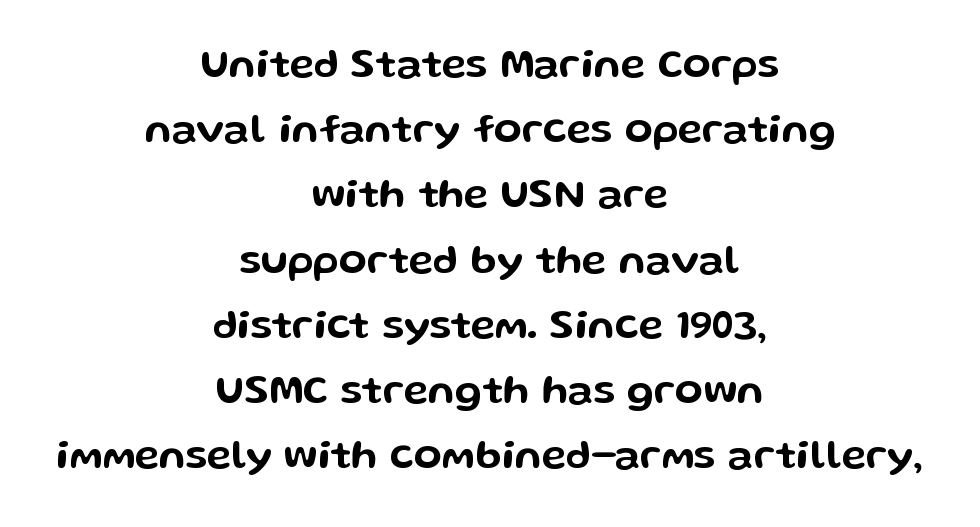
{"serif": "no", "italic": "no", "width": "wide", "stroke_contrast": "low", "x_height": "medium", "monospaced": "no", "underline": "no", "align": "center", "line_spacing": "normal", "line_spacing_ratio": 1.59, "letter_spacing": "normal", "letter_spacing_em": 0.0, "glyph_px": 41}
